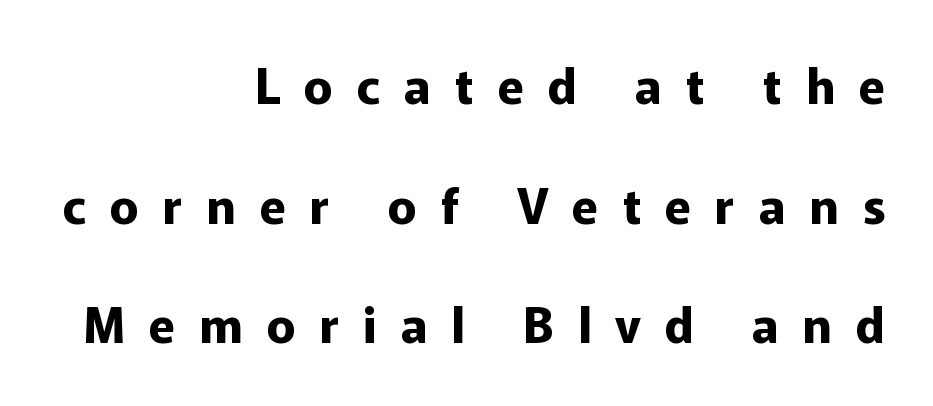
Q: Is the text bold? A: Yes.
Q: Is the text italic (slanted)? A: No, it is upright.
Q: Is the typeface a serif or a sans-serif typeface? A: Sans-serif.
Q: Is the text underlined? A: No.
Q: How is the paragraph aligned? A: Right-aligned.
Q: Is the spacing between letters normal or unusually wide? A: Unusually wide.
Q: Is the spacing between lines tight, normal or loose? A: Loose.
Q: Width (condensed, normal, or wide)? A: Normal.
Q: Stroke contrast? A: Low.
Q: x-height? A: Medium.
Q: Monospaced? A: No.
